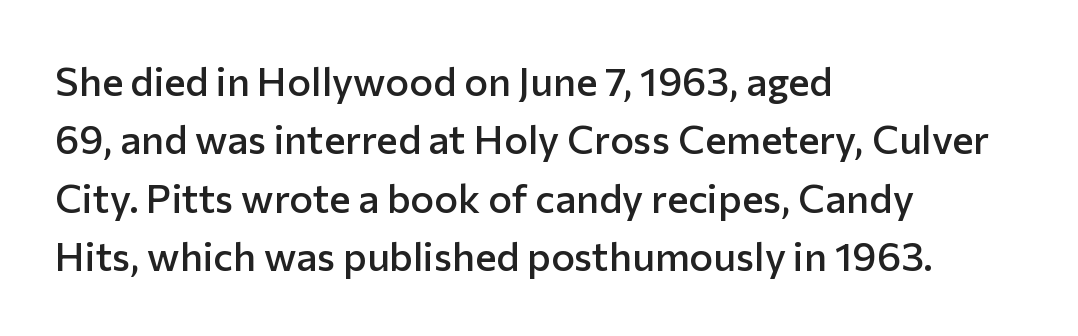
{"serif": "no", "italic": "no", "bold": "semi", "weight": "semibold", "width": "normal", "stroke_contrast": "low", "x_height": "medium", "monospaced": "no", "underline": "no", "align": "left", "line_spacing": "normal", "line_spacing_ratio": 1.46, "letter_spacing": "normal", "letter_spacing_em": 0.0, "glyph_px": 40}
